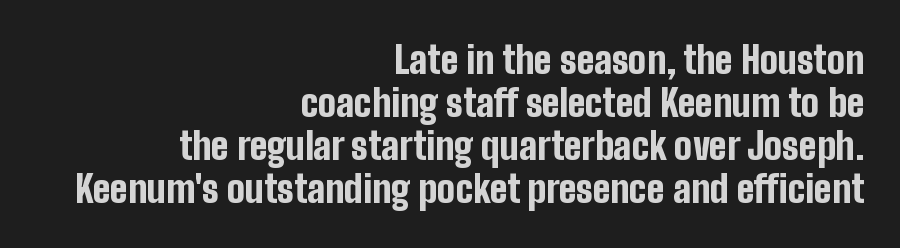
The image shows 38 px bold, condensed sans-serif type, upright; set right-aligned, tight line spacing (1.13x), normal letter spacing, not underlined; low stroke contrast and a medium x-height.
